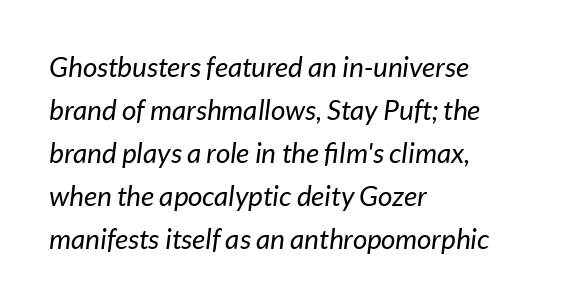
{"italic": "yes", "lean": "right", "slant_degrees": 7, "bold": "no", "weight": "regular", "width": "normal", "stroke_contrast": "low", "x_height": "medium", "monospaced": "no", "underline": "no", "align": "left", "line_spacing": "normal", "line_spacing_ratio": 1.54, "letter_spacing": "normal", "letter_spacing_em": 0.0, "glyph_px": 28}
